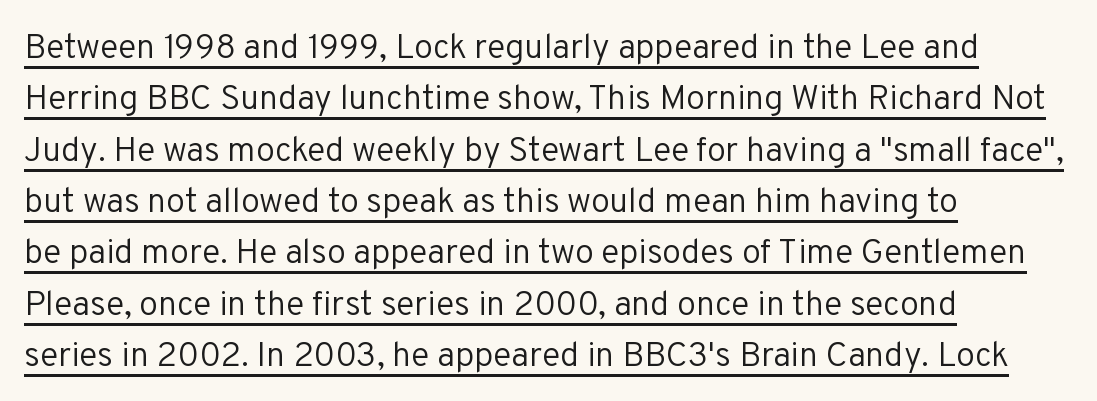
The image shows 34 px regular-weight sans-serif type, upright; set left-aligned, normal line spacing (1.51x), normal letter spacing, underlined; low stroke contrast and a medium x-height.
